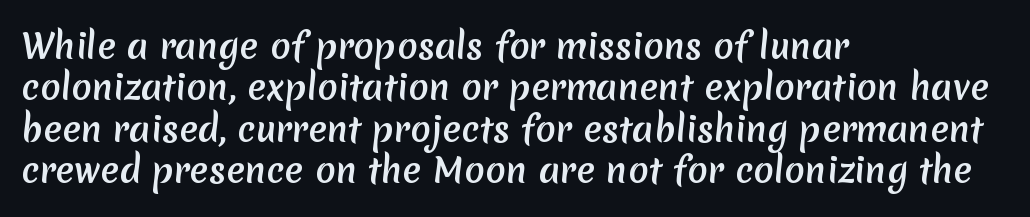
No feet cap the strokes, marking this as sans-serif type. The lines in this sample share a left origin and differ only in where they stop. The space directly below the letters is spotless. Character widths vary here, with narrow letters taking less room than wide ones. The passage shown has conventional tracking throughout.
